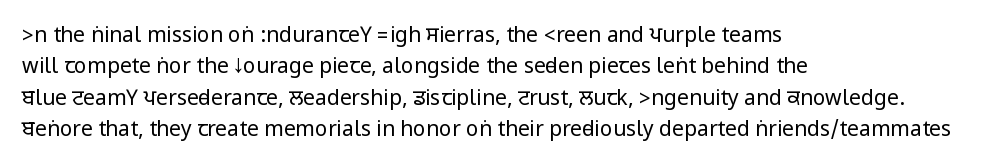
The image shows 21 px text type, upright; set left-aligned, normal line spacing (1.49x), normal letter spacing, not underlined.
